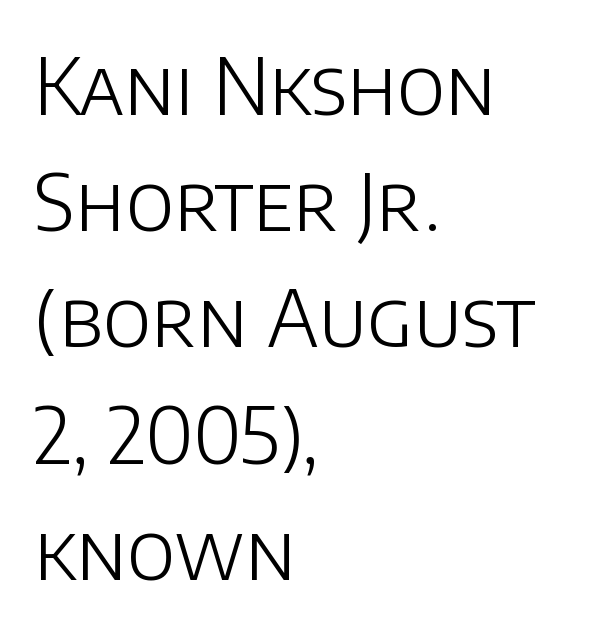
Spacing verdict: proportional, widths tailored to each character. Think standard paragraph weight, or any step lighter than that. The area under the type is left untouched. Each new line begins a customary step beneath the previous one. This rendering employs a face without finishing strokes, i.e., a sans-serif. The font's upright variant was chosen for this text.
